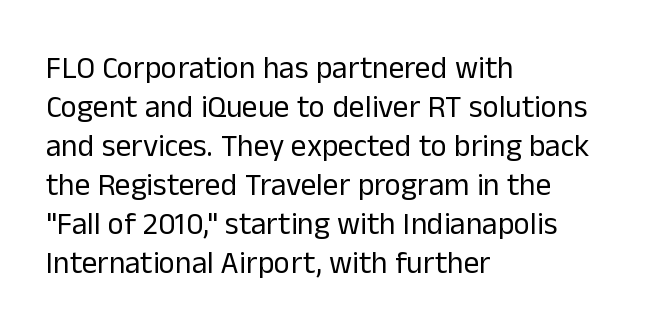
{"serif": "no", "italic": "no", "bold": "no", "weight": "regular", "width": "normal", "stroke_contrast": "low", "x_height": "medium", "monospaced": "no", "underline": "no", "align": "left", "line_spacing": "normal", "line_spacing_ratio": 1.26, "letter_spacing": "normal", "letter_spacing_em": 0.0, "glyph_px": 31}
